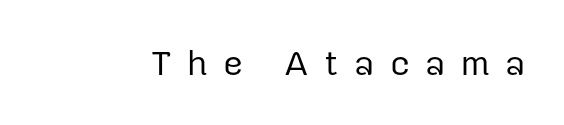
{"serif": "no", "italic": "no", "bold": "no", "weight": "regular", "width": "normal", "stroke_contrast": "low", "x_height": "medium", "monospaced": "no", "underline": "no", "letter_spacing": "wide", "letter_spacing_em": 0.44, "glyph_px": 35}
